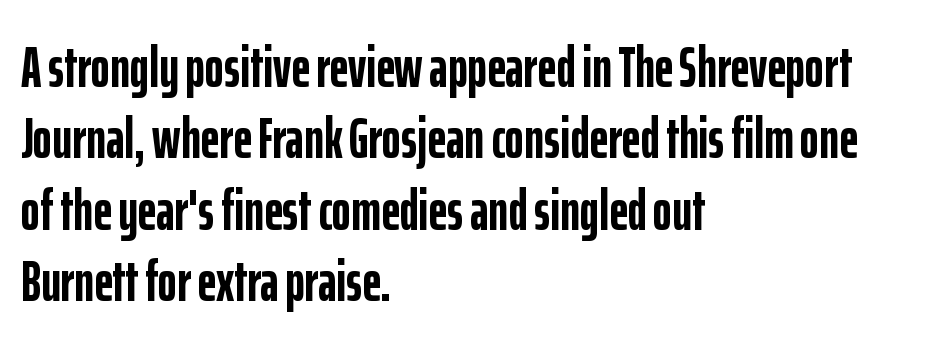
{"serif": "no", "italic": "no", "bold": "yes", "weight": "semibold", "width": "condensed", "stroke_contrast": "low", "x_height": "medium", "monospaced": "no", "underline": "no", "align": "left", "line_spacing_ratio": 1.23, "letter_spacing": "normal", "letter_spacing_em": 0.0, "glyph_px": 58}
